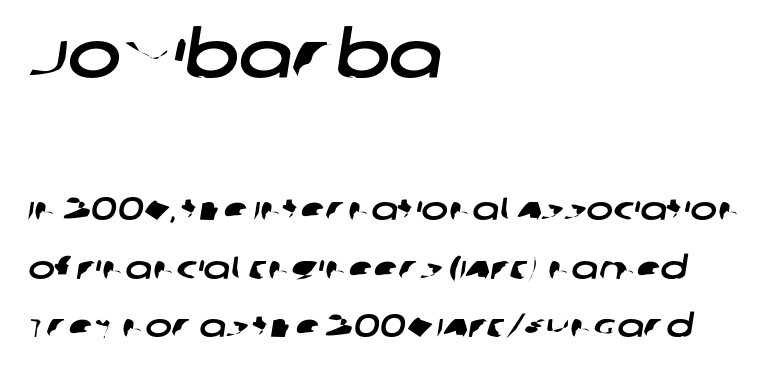
Students, note that the glyphs here touch the page at normal intervals. The letters carry no serifs — their stems end cleanly without finishing strokes. Honestly, there is no underline to notice here at all. Character widths vary here, with narrow letters taking less room than wide ones. One-word summary of the alignment: left.
